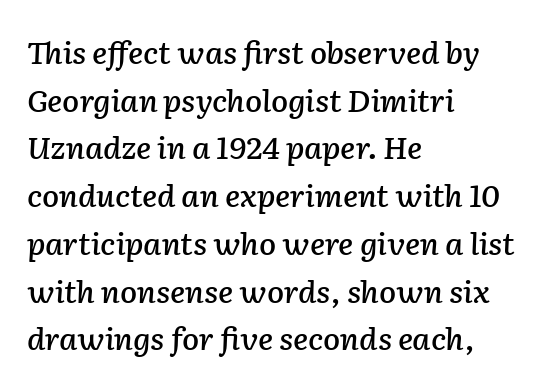
The image shows 31 px text type, italic (leaning right); set left-aligned, normal line spacing (1.54x), normal letter spacing, not underlined; low stroke contrast and a medium x-height.
